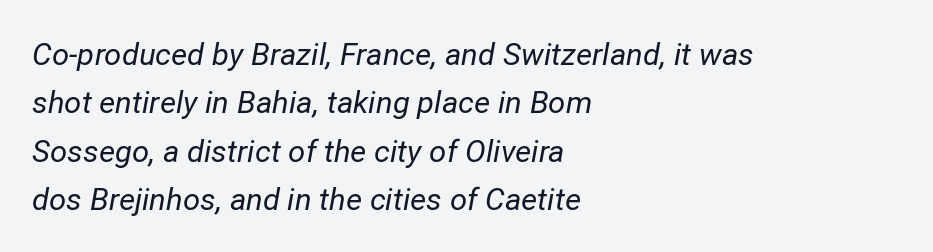
{"italic": "yes", "lean": "right", "slant_degrees": 12, "bold": "no", "weight": "regular", "width": "normal", "stroke_contrast": "low", "x_height": "medium", "monospaced": "no", "underline": "no", "align": "left", "line_spacing": "normal", "line_spacing_ratio": 1.56, "letter_spacing": "normal", "letter_spacing_em": 0.0, "glyph_px": 31}
